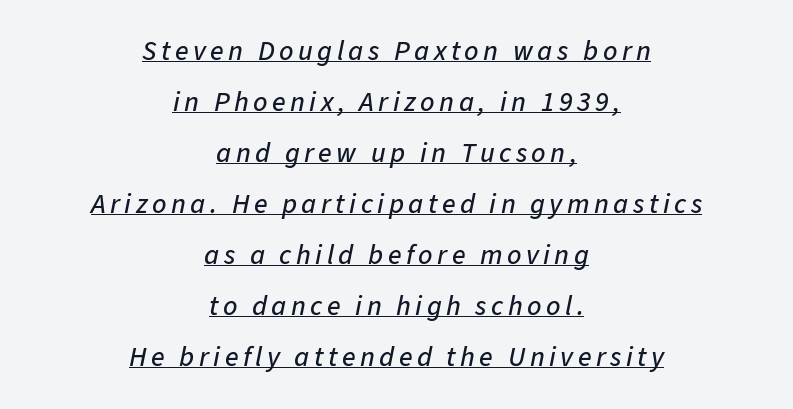
{"italic": "yes", "lean": "right", "slant_degrees": 11, "width": "normal", "stroke_contrast": "low", "x_height": "medium", "monospaced": "no", "underline": "yes", "align": "center", "line_spacing_ratio": 1.82, "glyph_px": 28}
